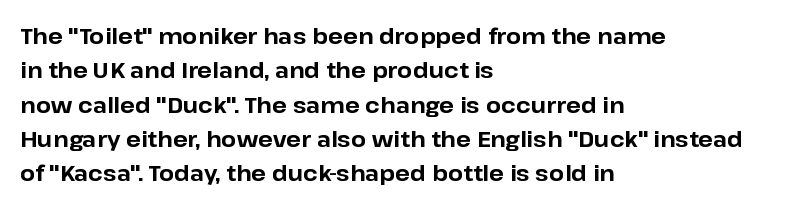
Upright lettering throughout. Just letters on the line, the space beneath them empty. The vertical gap from one line to the next is medium. Strong, thick strokes mark this as bold type. Short and long lines alike share a common starting point at left.
